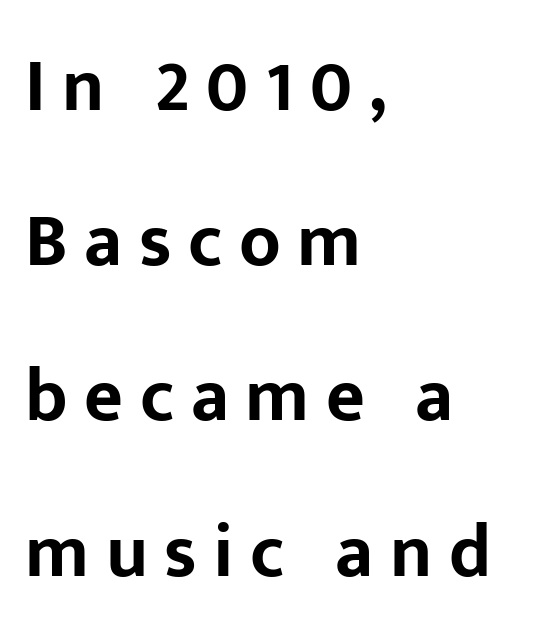
These lines are rendered in a variable-pitch font. Inter-character spacing is expanded well beyond the font's built-in metrics. Caption: bold face, heavy strokes. The paragraph shown leans on its left margin. The leading is generous, giving the passage an open texture. Plain, unruled lines of type.
